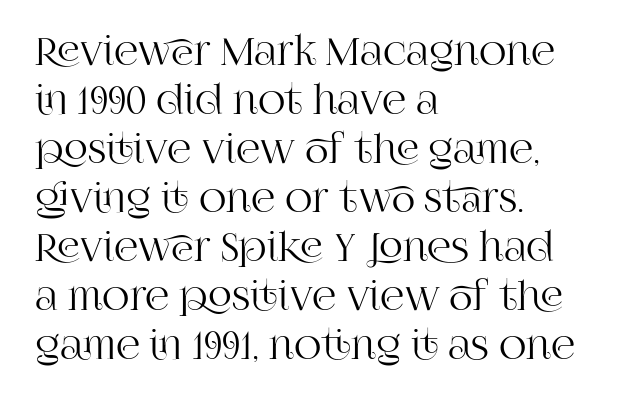
{"serif": "yes", "italic": "no", "width": "normal", "stroke_contrast": "high", "x_height": "large", "monospaced": "no", "underline": "no", "align": "left", "line_spacing": "normal", "line_spacing_ratio": 1.29, "letter_spacing": "normal", "letter_spacing_em": 0.0, "glyph_px": 38}
